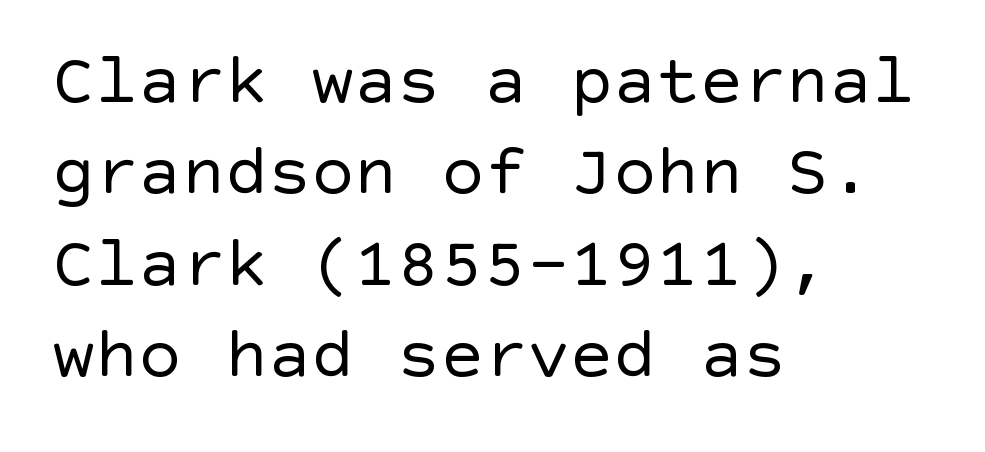
Q: Is the text bold? A: No.
Q: Is the text italic (slanted)? A: No, it is upright.
Q: Is the typeface a serif or a sans-serif typeface? A: Sans-serif.
Q: Is the text underlined? A: No.
Q: How is the paragraph aligned? A: Left-aligned.
Q: Is the spacing between letters normal or unusually wide? A: Normal.
Q: Is the spacing between lines tight, normal or loose? A: Normal.
Q: Width (condensed, normal, or wide)? A: Normal.
Q: x-height? A: Large.
